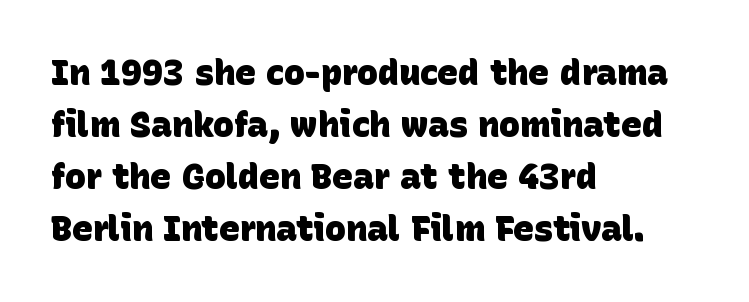
Q: Is the text bold? A: Yes.
Q: Is the typeface a serif or a sans-serif typeface? A: Sans-serif.
Q: Is the text underlined? A: No.
Q: How is the paragraph aligned? A: Left-aligned.
Q: Is the spacing between letters normal or unusually wide? A: Normal.
Q: Is the spacing between lines tight, normal or loose? A: Normal.
Q: Width (condensed, normal, or wide)? A: Normal.
Q: Stroke contrast? A: Low.
Q: x-height? A: Large.
Q: Monospaced? A: No.
